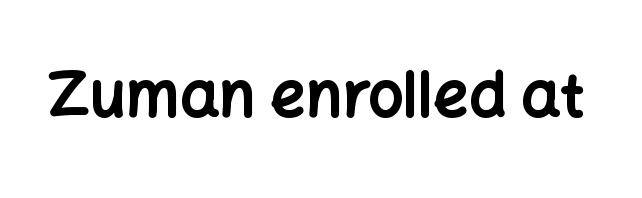
{"serif": "no", "italic": "no", "bold": "yes", "weight": "bold", "width": "normal", "stroke_contrast": "low", "x_height": "medium", "monospaced": "no", "underline": "no", "letter_spacing": "normal", "letter_spacing_em": 0.0, "glyph_px": 62}
